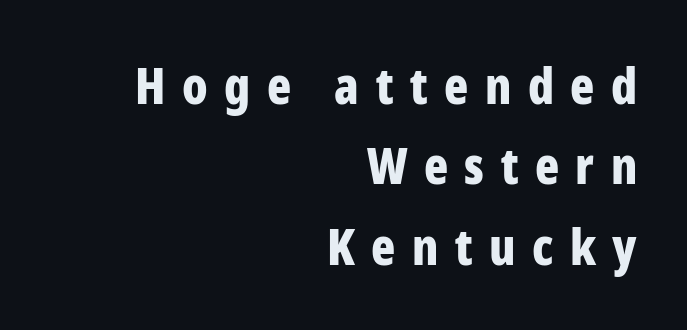
{"serif": "no", "italic": "no", "bold": "yes", "weight": "bold", "width": "condensed", "stroke_contrast": "low", "x_height": "medium", "monospaced": "no", "underline": "no", "align": "right", "line_spacing": "normal", "line_spacing_ratio": 1.61, "letter_spacing": "wide", "letter_spacing_em": 0.33, "glyph_px": 50}
